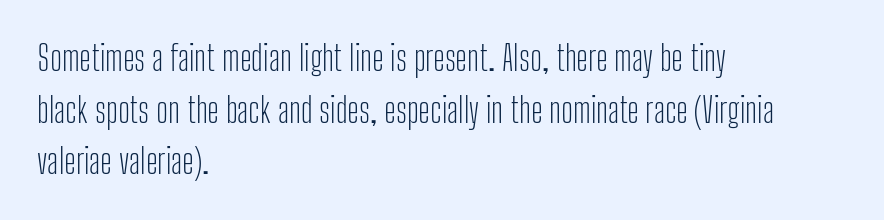
Rendered with straight, roman letterforms. Has an underline been added? It has not. Stroke terminals: plain, sans-serif. In CSS terms this would be text-align: left. Short note: letters normally spaced. Stems and bowls with no extra thickness — not bold.
